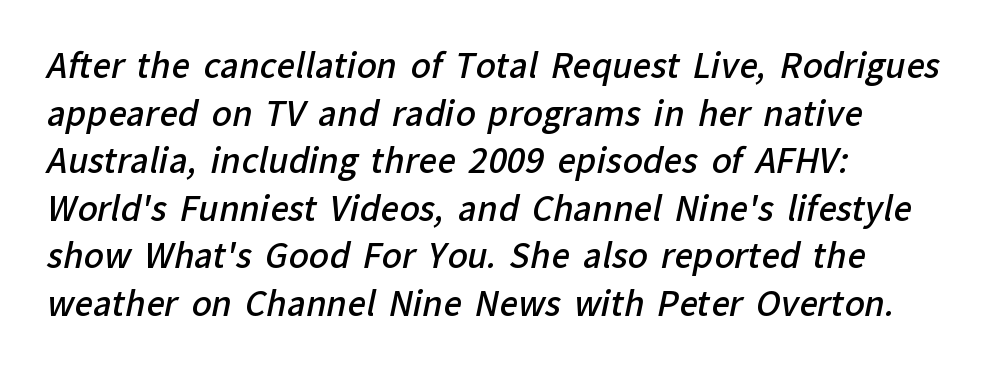
{"serif": "no", "bold": "semi", "weight": "semibold", "width": "normal", "stroke_contrast": "low", "x_height": "medium", "monospaced": "no", "underline": "no", "align": "left", "line_spacing": "normal", "line_spacing_ratio": 1.44, "letter_spacing": "normal", "letter_spacing_em": 0.0, "glyph_px": 33}
